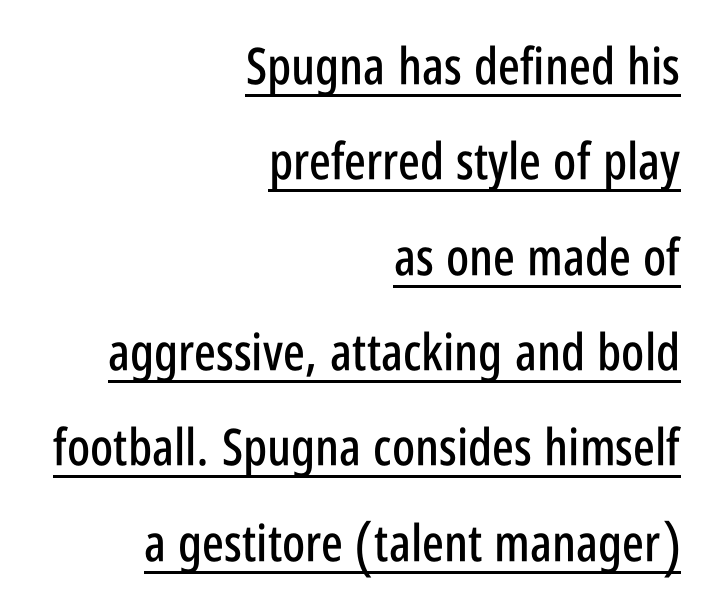
Q: Is the text italic (slanted)? A: No, it is upright.
Q: Is the typeface a serif or a sans-serif typeface? A: Sans-serif.
Q: Is the text underlined? A: Yes.
Q: How is the paragraph aligned? A: Right-aligned.
Q: Is the spacing between letters normal or unusually wide? A: Normal.
Q: Width (condensed, normal, or wide)? A: Condensed.
Q: Stroke contrast? A: Low.
Q: x-height? A: Large.
Q: Monospaced? A: No.
